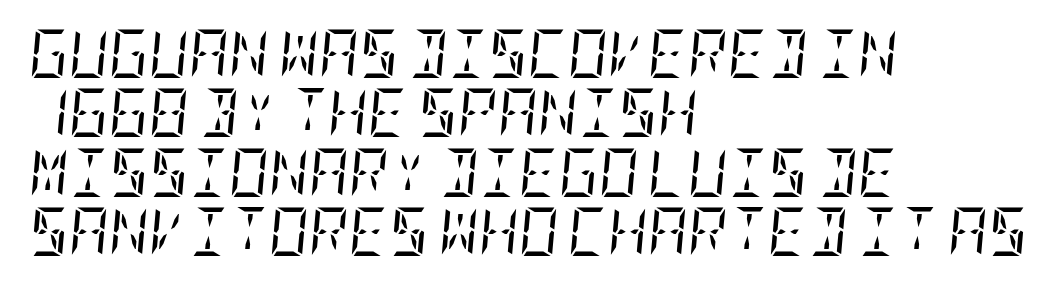
{"serif": "yes", "italic": "yes", "lean": "right", "slant_degrees": 5, "bold": "no", "weight": "regular", "width": "condensed", "stroke_contrast": "low", "x_height": "large", "underline": "no", "align": "left", "line_spacing_ratio": 1.21, "letter_spacing": "normal", "letter_spacing_em": 0.0, "glyph_px": 49}
